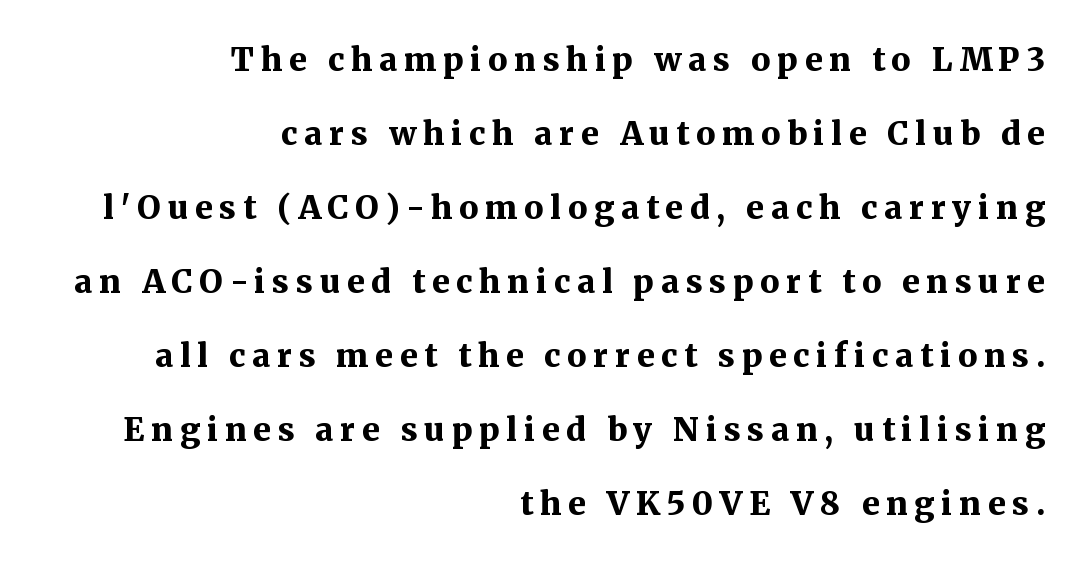
Does the type have serifs? Yes, each stem ends in a small foot. Does the lettering tilt? It doesn't — this is upright. The specimen omits any rule beneath the text block's lines. The characters look thick and weighty, a clear bold. Typeset ragged left — the right edge is the straight one.
